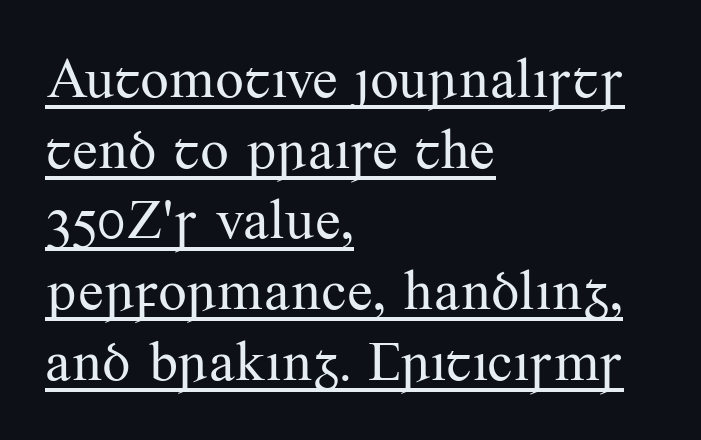
Q: Is the text bold? A: No.
Q: Is the text italic (slanted)? A: No, it is upright.
Q: Is the typeface a serif or a sans-serif typeface? A: Serif.
Q: Is the text underlined? A: Yes.
Q: How is the paragraph aligned? A: Left-aligned.
Q: Is the spacing between letters normal or unusually wide? A: Normal.
Q: Width (condensed, normal, or wide)? A: Normal.
Q: Stroke contrast? A: Medium.
Q: x-height? A: Small.
Q: Monospaced? A: No.
